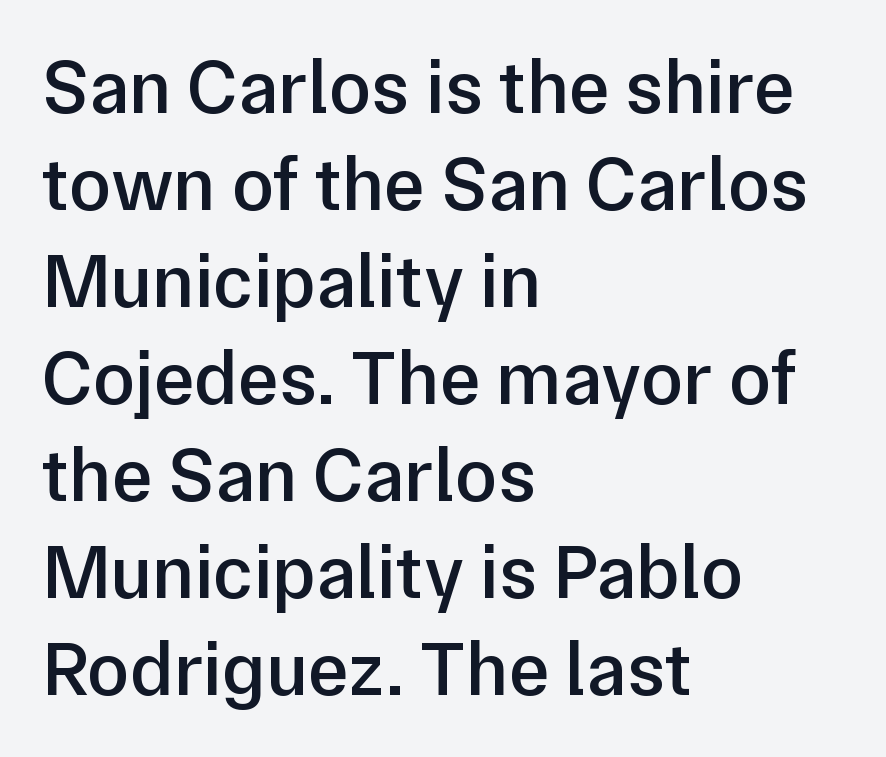
Plain, unruled lines of type. Is the type bold? Partly — it's a semibold, heavier than regular but not fully bold. Nobody touched the tracking dial on this one. The compositor pushed each line to the left boundary. Characters remain perfectly vertical along every line.
